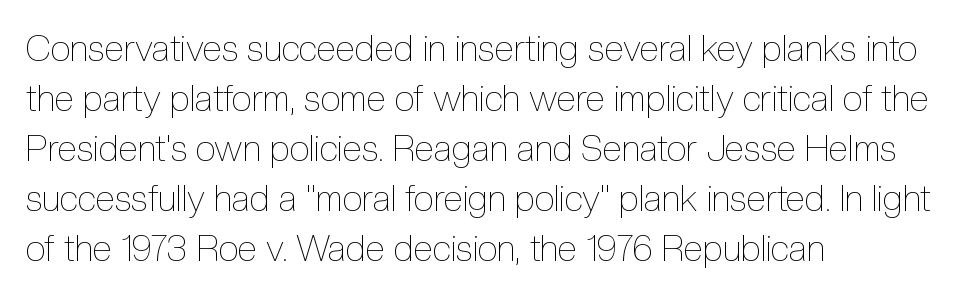
{"italic": "no", "bold": "no", "weight": "thin", "width": "condensed", "x_height": "medium", "monospaced": "no", "underline": "no", "align": "left", "line_spacing": "normal", "line_spacing_ratio": 1.39, "letter_spacing": "normal", "letter_spacing_em": 0.0, "glyph_px": 36}
